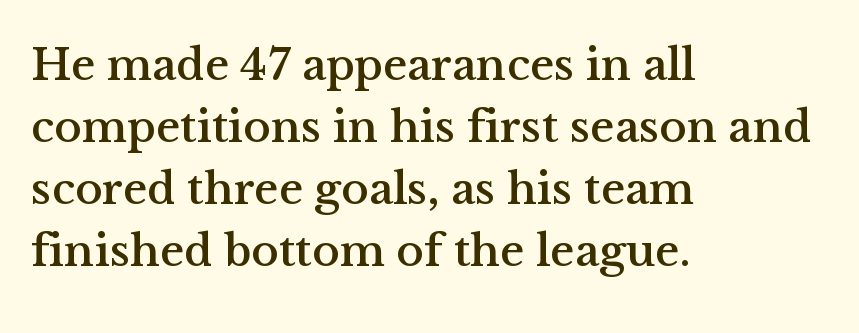
{"serif": "yes", "italic": "no", "width": "normal", "stroke_contrast": "medium", "x_height": "medium", "monospaced": "no", "underline": "no", "align": "left", "line_spacing": "normal", "line_spacing_ratio": 1.35, "letter_spacing": "normal", "letter_spacing_em": 0.0, "glyph_px": 46}
